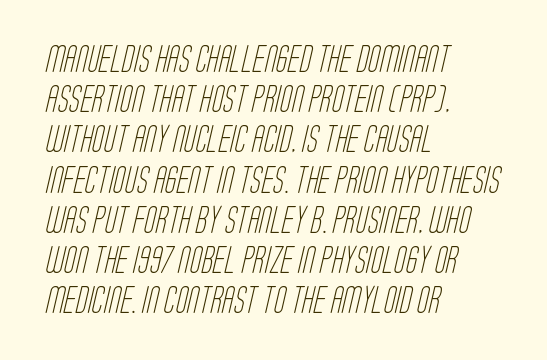
The vertical gap from one line to the next is medium. This rendering leaves character spacing at its baseline value. Just letters on the line, the space beneath them empty. Reading down the block, your eye returns to a fixed left position each line. Is this a heavy cut? Hardly; it is regular or lighter.
